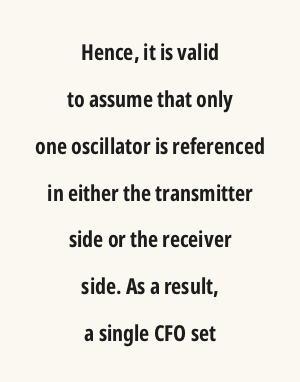
Q: Is the text bold? A: Yes.
Q: Is the text italic (slanted)? A: No, it is upright.
Q: Is the text underlined? A: No.
Q: How is the paragraph aligned? A: Centered.
Q: Is the spacing between letters normal or unusually wide? A: Normal.
Q: Is the spacing between lines tight, normal or loose? A: Loose.
